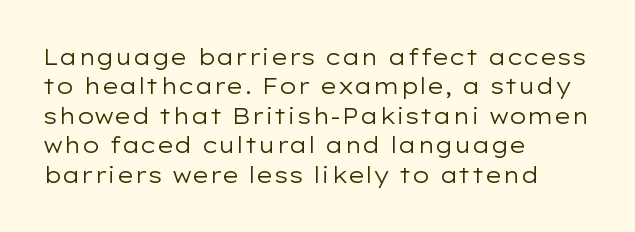
Q: Is the text bold? A: No.
Q: Is the text italic (slanted)? A: No, it is upright.
Q: Is the text underlined? A: No.
Q: How is the paragraph aligned? A: Left-aligned.
Q: Is the spacing between letters normal or unusually wide? A: Normal.
Q: Is the spacing between lines tight, normal or loose? A: Normal.
